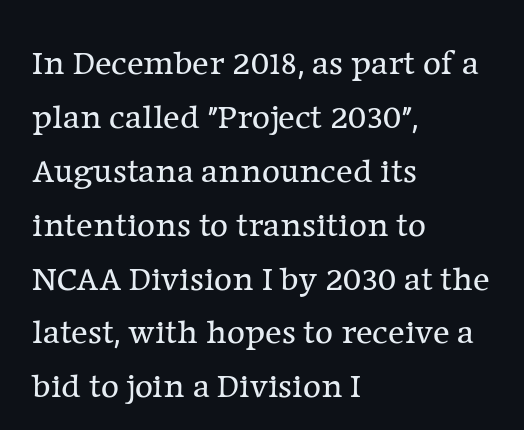
Q: Is the text bold? A: No.
Q: Is the text italic (slanted)? A: No, it is upright.
Q: Is the typeface a serif or a sans-serif typeface? A: Serif.
Q: Is the text underlined? A: No.
Q: How is the paragraph aligned? A: Left-aligned.
Q: Is the spacing between letters normal or unusually wide? A: Normal.
Q: Is the spacing between lines tight, normal or loose? A: Normal.
Q: Width (condensed, normal, or wide)? A: Normal.
Q: Stroke contrast? A: Low.
Q: x-height? A: Medium.
Q: Monospaced? A: No.
